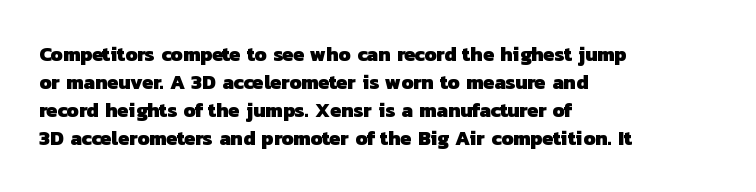
The rows are spaced the way most documents space them. Clear beneath every line of the passage. The lines in this sample share a left origin and differ only in where they stop. Weight check: bold — yes, fully.
